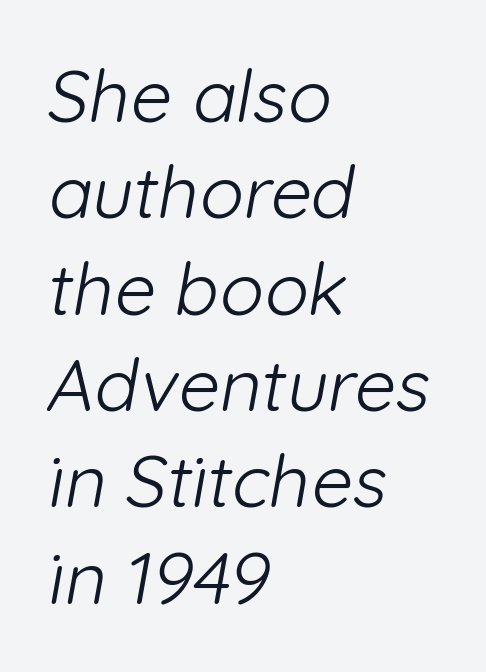
Q: Is the text bold? A: No.
Q: Is the typeface a serif or a sans-serif typeface? A: Sans-serif.
Q: Is the text underlined? A: No.
Q: How is the paragraph aligned? A: Left-aligned.
Q: Is the spacing between letters normal or unusually wide? A: Normal.
Q: Is the spacing between lines tight, normal or loose? A: Normal.
Q: Width (condensed, normal, or wide)? A: Normal.
Q: Stroke contrast? A: Low.
Q: x-height? A: Medium.
Q: Monospaced? A: No.
